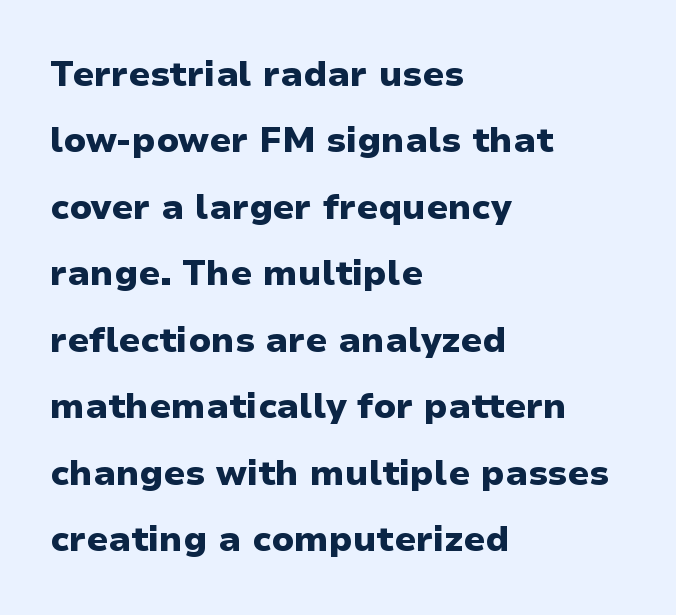
Regarding serifs, this sample does without them. You could fit nearly another row in the gap between these rows. Which margin do the lines hug? The left one — the right edge is uneven. Look at the tracking — it's just the regular setting, nothing added.
